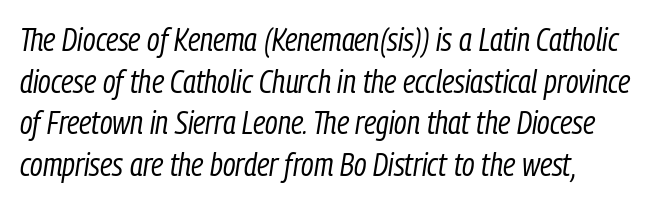
Q: Is the text bold? A: No.
Q: Is the text italic (slanted)? A: Yes, it leans right by about 9 degrees.
Q: Is the text underlined? A: No.
Q: How is the paragraph aligned? A: Left-aligned.
Q: Is the spacing between letters normal or unusually wide? A: Normal.
Q: Is the spacing between lines tight, normal or loose? A: Normal.
Q: Width (condensed, normal, or wide)? A: Condensed.
Q: Stroke contrast? A: Low.
Q: x-height? A: Medium.
Q: Monospaced? A: No.
